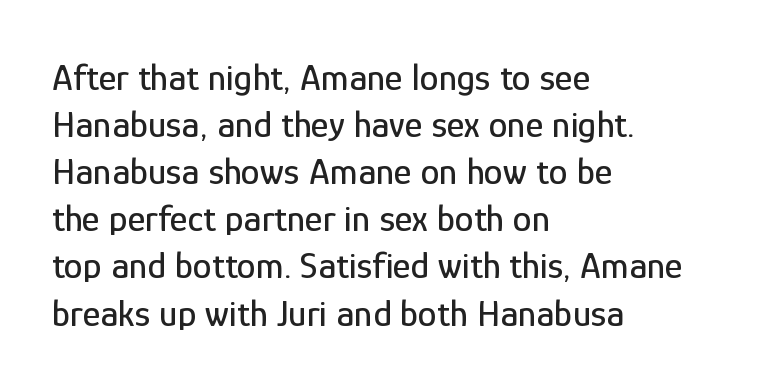
The image shows 38 px condensed sans-serif type, upright; set left-aligned, line spacing 1.24x, normal letter spacing, not underlined; low stroke contrast and a medium x-height.
